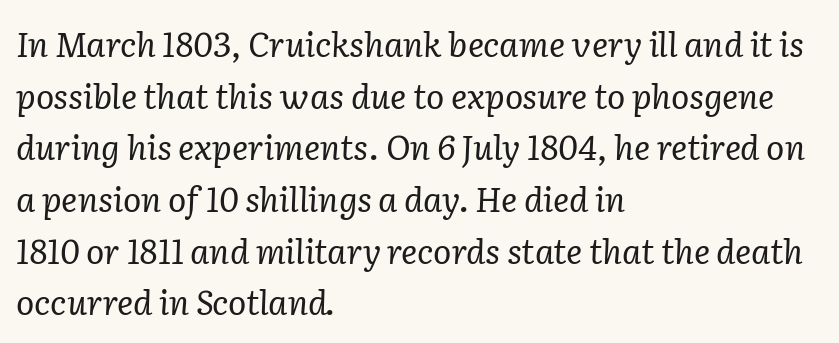
Q: Is the text bold? A: No.
Q: Is the text italic (slanted)? A: Yes, it leans right by about 2 degrees.
Q: Is the typeface a serif or a sans-serif typeface? A: Serif.
Q: Is the text underlined? A: No.
Q: How is the paragraph aligned? A: Left-aligned.
Q: Is the spacing between letters normal or unusually wide? A: Normal.
Q: Is the spacing between lines tight, normal or loose? A: Normal.
Q: Width (condensed, normal, or wide)? A: Normal.
Q: Stroke contrast? A: Low.
Q: x-height? A: Medium.
Q: Monospaced? A: No.
